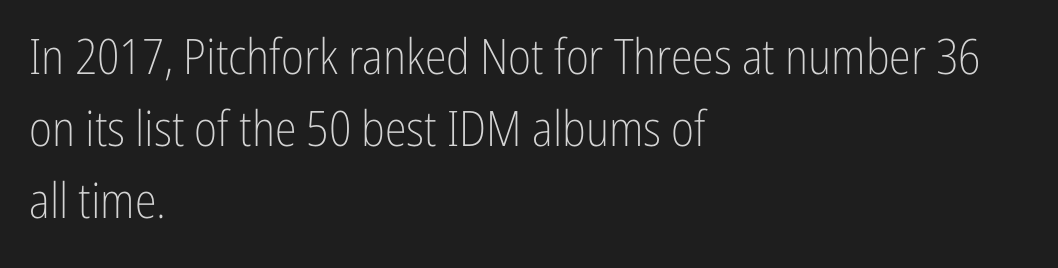
This sample uses plain, unmodified letter spacing. The block of text has a typical density, with ordinary space between rows. Characters remain perfectly vertical along every line. The passage shown is typed in a proportional face where columns would drift. Bare-footed words on every line.
